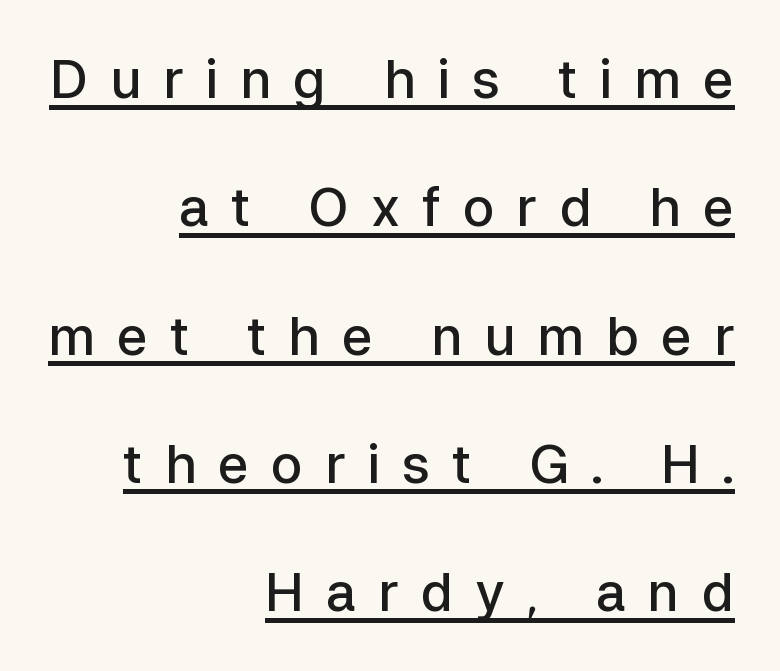
Look at the bottom of the vertical strokes: they stop flat, with no serifs. If you drew a line through each stem, it would be perfectly vertical. How are the letters spaced? Widely, with obvious added tracking. A semibold gives these letters moderate extra thickness, short of bold.
